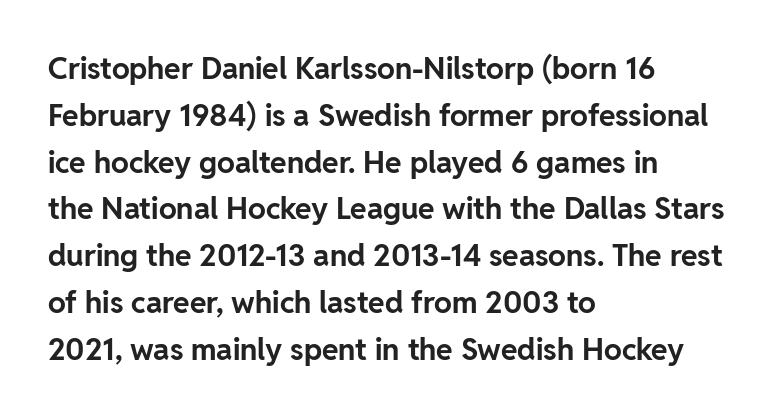
The image shows 30 px bold sans-serif type, upright; set left-aligned, normal line spacing (1.56x), normal letter spacing, not underlined; low stroke contrast and a medium x-height.
